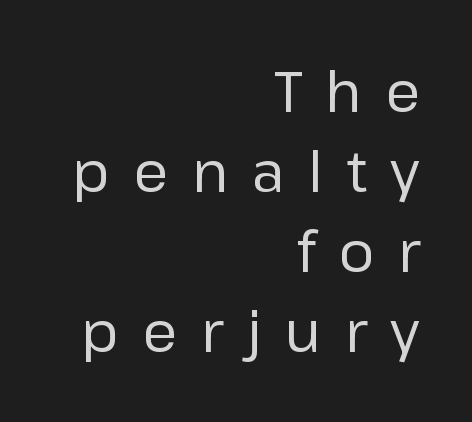
{"serif": "no", "italic": "no", "bold": "no", "weight": "regular", "width": "normal", "stroke_contrast": "low", "x_height": "medium", "monospaced": "no", "underline": "no", "align": "right", "line_spacing": "normal", "line_spacing_ratio": 1.43, "letter_spacing": "wide", "letter_spacing_em": 0.42, "glyph_px": 56}
